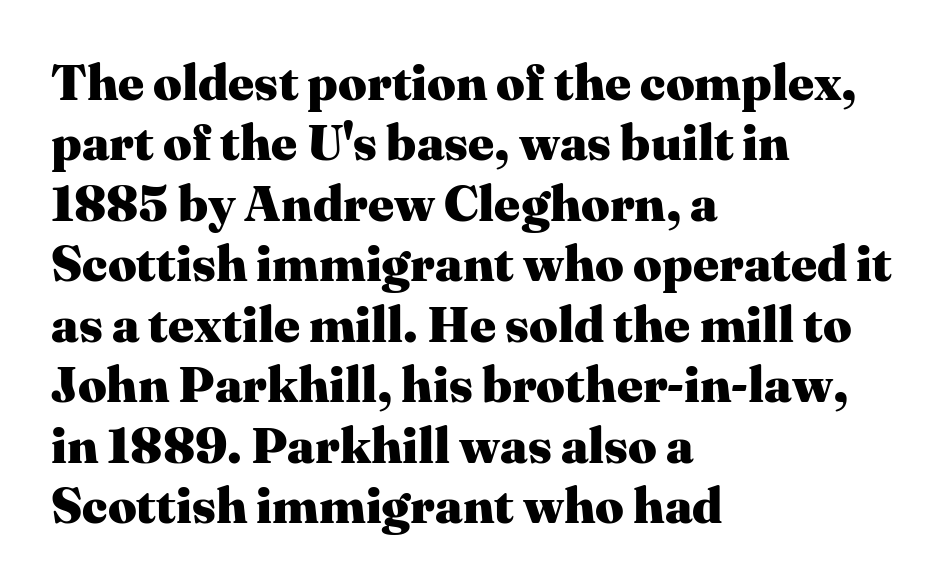
{"serif": "yes", "italic": "no", "bold": "yes", "weight": "heavy", "width": "normal", "stroke_contrast": "medium", "x_height": "medium", "monospaced": "no", "underline": "no", "align": "left", "line_spacing_ratio": 1.21, "letter_spacing": "normal", "letter_spacing_em": 0.0, "glyph_px": 50}
